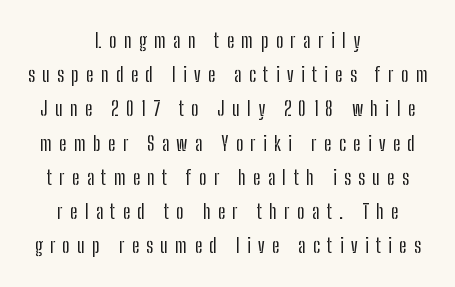
The lines in this sample share a center point and differ in where they start and stop. Anything drawn beneath the words? Only blank space. The letters stand upright; this is a roman face. This rendering widens character spacing well past its baseline value.
